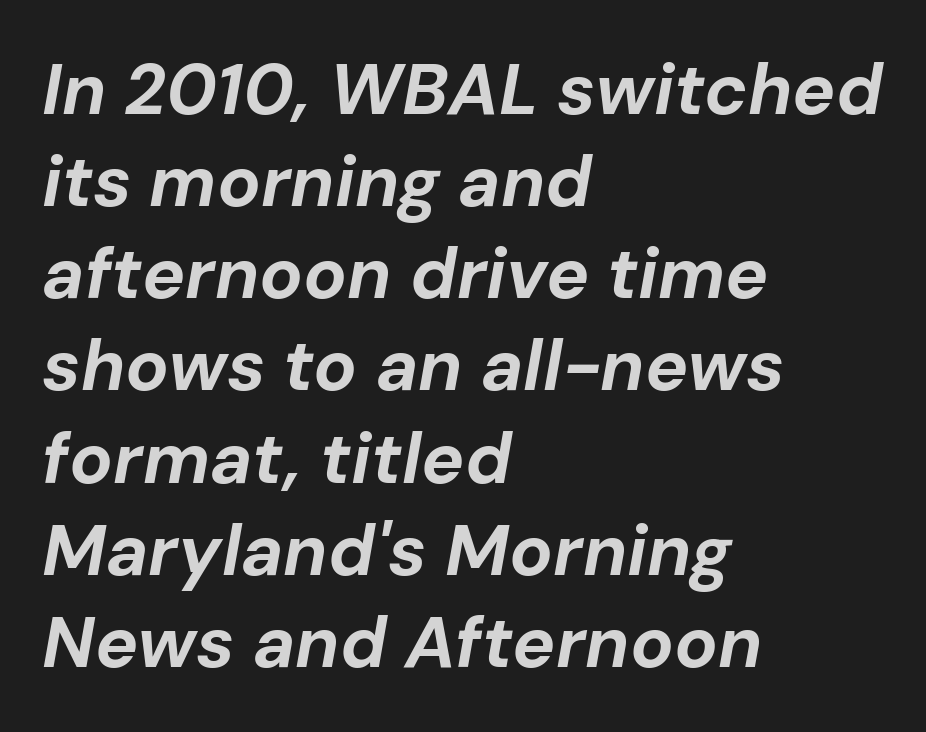
Q: Is the text bold? A: Yes.
Q: Is the text italic (slanted)? A: Yes, it leans right by about 10 degrees.
Q: Is the text underlined? A: No.
Q: How is the paragraph aligned? A: Left-aligned.
Q: Is the spacing between letters normal or unusually wide? A: Normal.
Q: Is the spacing between lines tight, normal or loose? A: Normal.
Q: Width (condensed, normal, or wide)? A: Normal.
Q: Stroke contrast? A: Low.
Q: x-height? A: Medium.
Q: Monospaced? A: No.
